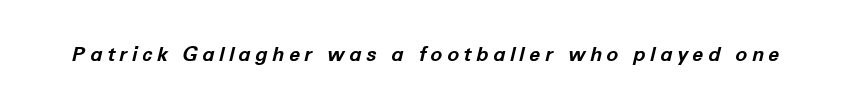
{"italic": "yes", "lean": "right", "slant_degrees": 12, "bold": "yes", "underline": "no", "letter_spacing": "wide", "letter_spacing_em": 0.22, "glyph_px": 20}
